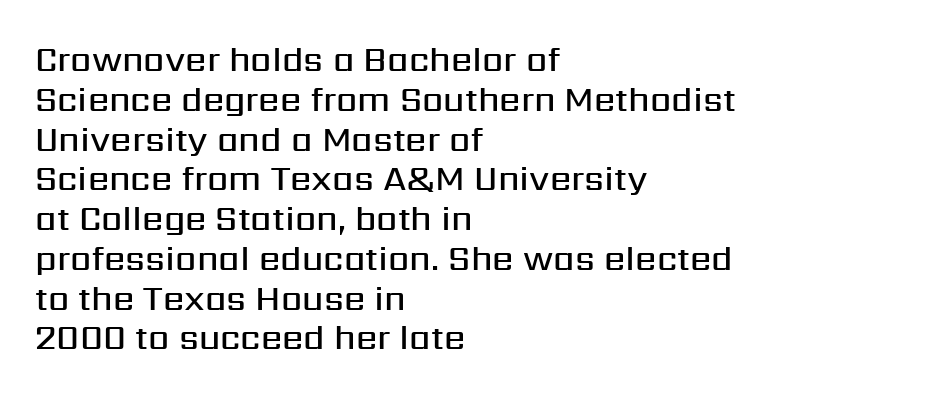
Q: Is the text bold? A: Semi-bold.
Q: Is the text italic (slanted)? A: No, it is upright.
Q: Is the typeface a serif or a sans-serif typeface? A: Sans-serif.
Q: Is the text underlined? A: No.
Q: How is the paragraph aligned? A: Left-aligned.
Q: Is the spacing between letters normal or unusually wide? A: Normal.
Q: Width (condensed, normal, or wide)? A: Normal.
Q: Stroke contrast? A: Medium.
Q: x-height? A: Medium.
Q: Monospaced? A: No.
